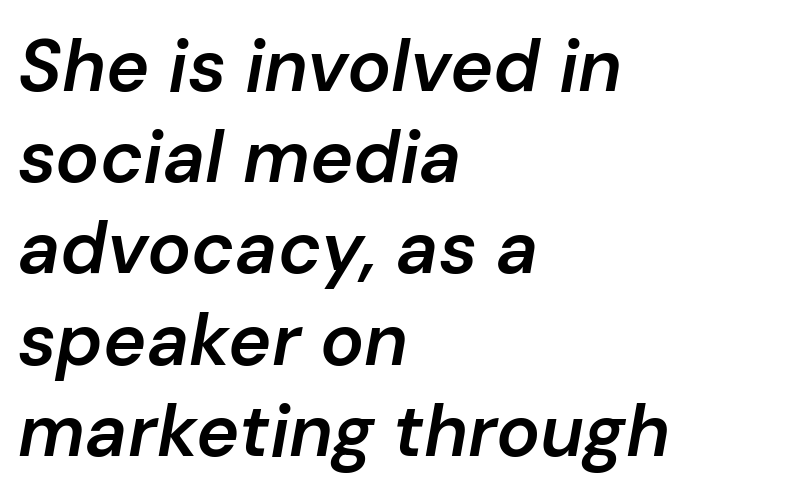
Q: Is the text bold? A: Semi-bold.
Q: Is the text italic (slanted)? A: Yes, it leans right by about 10 degrees.
Q: Is the text underlined? A: No.
Q: How is the paragraph aligned? A: Left-aligned.
Q: Is the spacing between letters normal or unusually wide? A: Normal.
Q: Is the spacing between lines tight, normal or loose? A: Normal.
Q: Width (condensed, normal, or wide)? A: Normal.
Q: Stroke contrast? A: Low.
Q: x-height? A: Medium.
Q: Monospaced? A: No.
